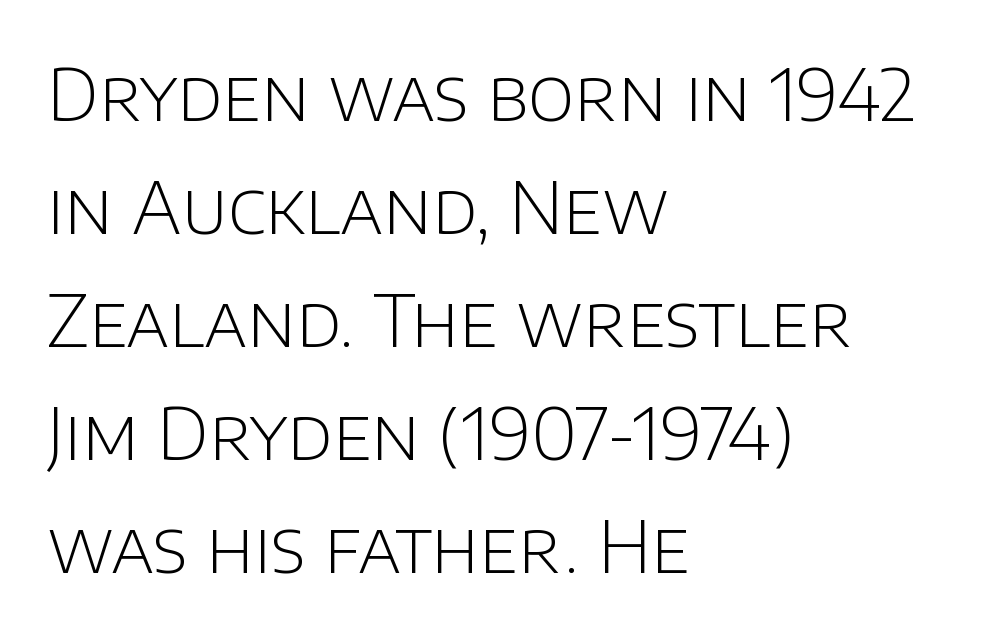
{"serif": "no", "italic": "no", "bold": "no", "weight": "light", "width": "normal", "stroke_contrast": "low", "x_height": "large", "monospaced": "no", "underline": "no", "align": "left", "line_spacing": "normal", "line_spacing_ratio": 1.59, "letter_spacing": "normal", "letter_spacing_em": 0.0, "glyph_px": 71}
